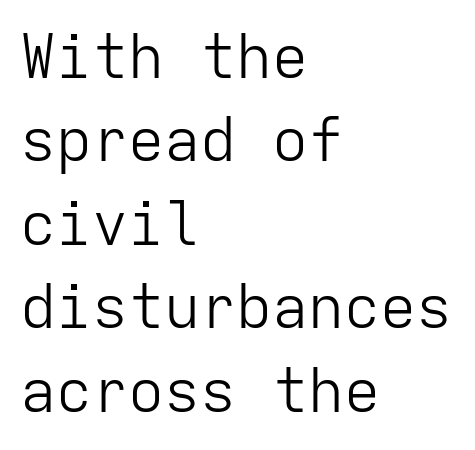
The tracking reads as untouched default to a designer's eye. This is sans-serif lettering, the kind often seen on screens and signage. How would I describe the line gaps? Plain and ordinary. This sample has the even, mechanical cadence of fixed-width lettering.
